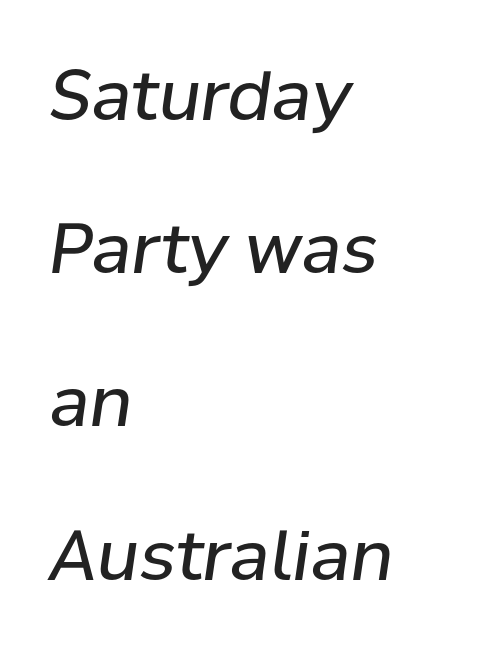
Q: Is the text bold? A: No.
Q: Is the text italic (slanted)? A: Yes, it leans right by about 8 degrees.
Q: Is the text underlined? A: No.
Q: How is the paragraph aligned? A: Left-aligned.
Q: Is the spacing between letters normal or unusually wide? A: Normal.
Q: Is the spacing between lines tight, normal or loose? A: Loose.
Q: Width (condensed, normal, or wide)? A: Normal.
Q: Stroke contrast? A: Low.
Q: x-height? A: Medium.
Q: Monospaced? A: No.
